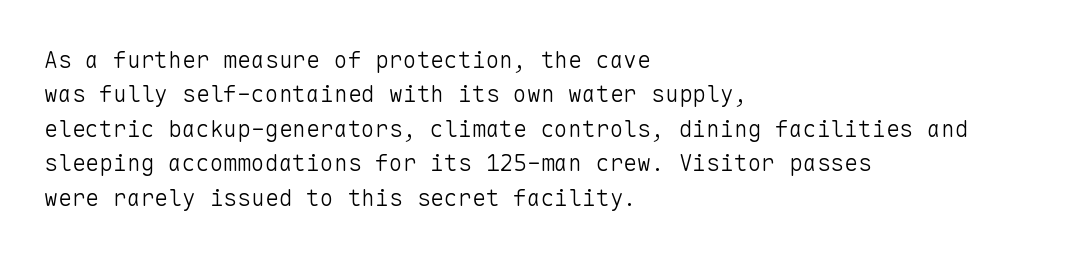
Observe the ordinary spacing: letters are neighbours, not strangers. Only glyphs here, with clear space below each row. Honestly, the row spacing looks completely unremarkable. No letter is thick-stroked: the sample isn't bold.
